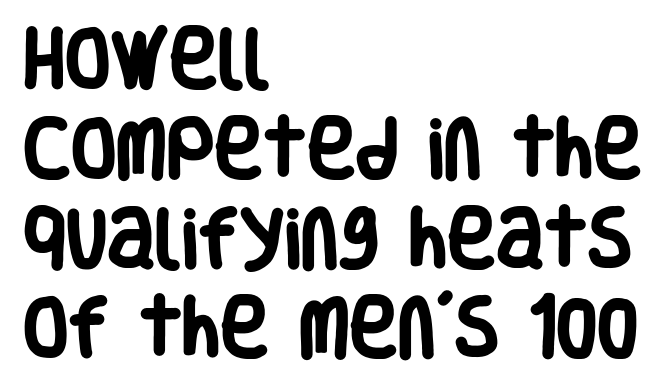
Q: Is the text bold? A: Yes.
Q: Is the text italic (slanted)? A: No, it is upright.
Q: Is the typeface a serif or a sans-serif typeface? A: Sans-serif.
Q: Is the text underlined? A: No.
Q: How is the paragraph aligned? A: Left-aligned.
Q: Is the spacing between letters normal or unusually wide? A: Normal.
Q: Is the spacing between lines tight, normal or loose? A: Normal.
Q: Width (condensed, normal, or wide)? A: Condensed.
Q: Stroke contrast? A: Low.
Q: x-height? A: Large.
Q: Monospaced? A: No.
